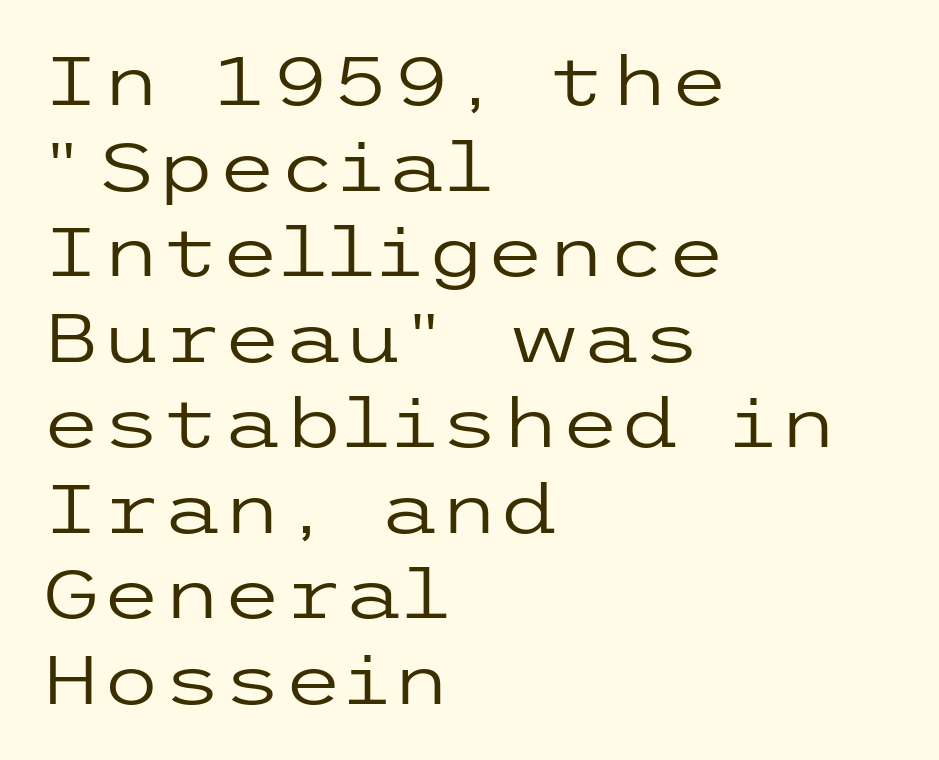
{"serif": "no", "italic": "no", "bold": "no", "weight": "regular", "width": "wide", "stroke_contrast": "low", "x_height": "medium", "underline": "no", "align": "left", "line_spacing_ratio": 1.24, "letter_spacing": "normal", "letter_spacing_em": 0.0, "glyph_px": 69}
